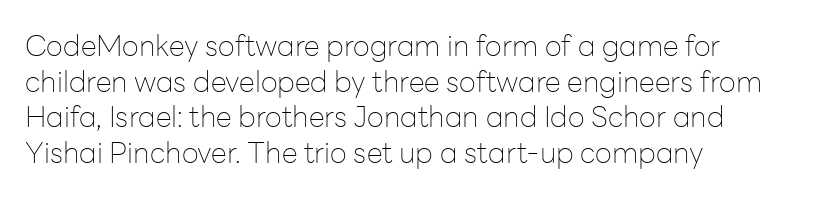
The image shows 29 px thin sans-serif type, upright; set left-aligned, line spacing 1.23x, normal letter spacing, not underlined; low stroke contrast and a medium x-height.
